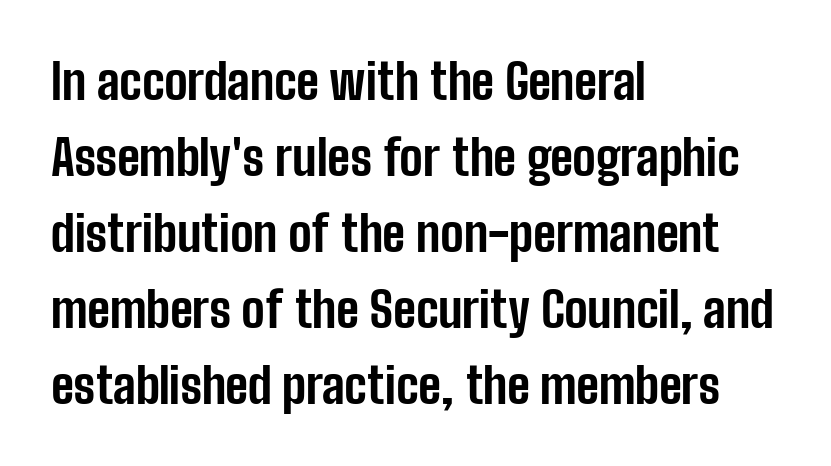
Q: Is the text bold? A: Yes.
Q: Is the text italic (slanted)? A: No, it is upright.
Q: Is the typeface a serif or a sans-serif typeface? A: Sans-serif.
Q: Is the text underlined? A: No.
Q: How is the paragraph aligned? A: Left-aligned.
Q: Is the spacing between letters normal or unusually wide? A: Normal.
Q: Is the spacing between lines tight, normal or loose? A: Normal.
Q: Width (condensed, normal, or wide)? A: Condensed.
Q: Stroke contrast? A: Low.
Q: x-height? A: Medium.
Q: Monospaced? A: No.
